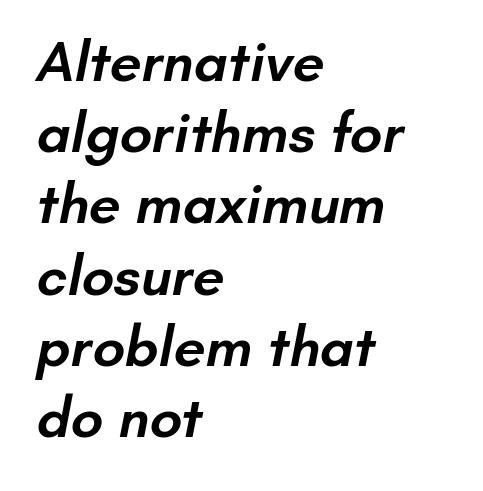
Font category for this specimen: sans-serif. Interline gaps are of average width in this sample. Nobody drew a line under any word here. The face used here is proportionally spaced, like ordinary book or web type.
